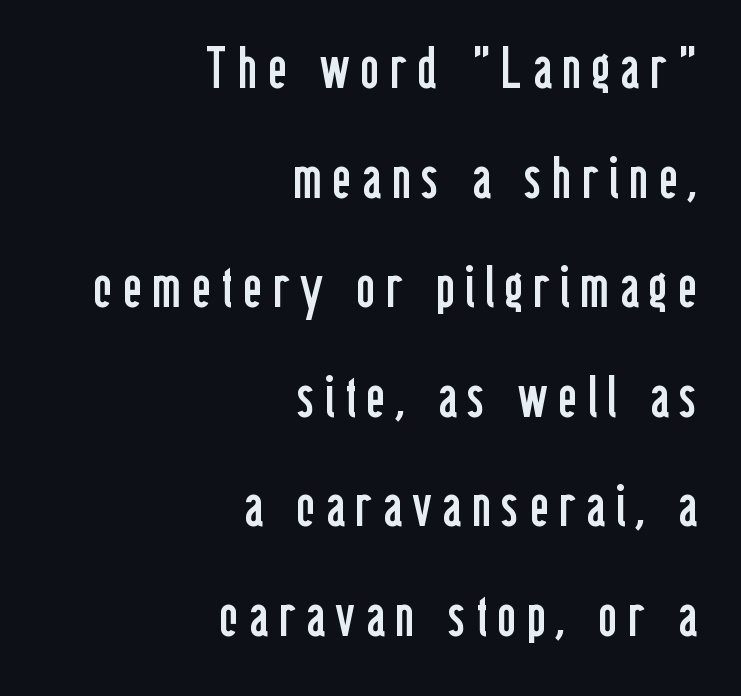
The image shows 58 px regular-weight, condensed sans-serif type, upright; set right-aligned, line spacing 1.89x, not underlined; low stroke contrast and a medium x-height.
